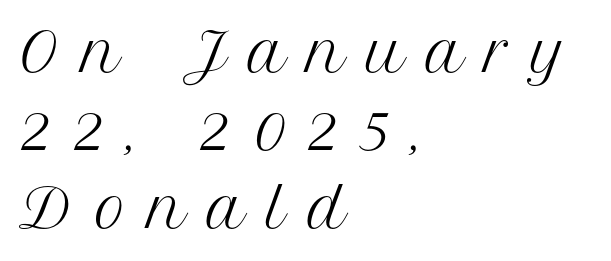
Nobody drew a line under any word here. Horizontally, the lines are justified to the leading edge only. The face used here is seriffed, in the tradition of book romans. These lines have a slow, spaced-out rhythm from letter to letter. Notice how descenders clear the ascenders below comfortably — that's standard leading.
